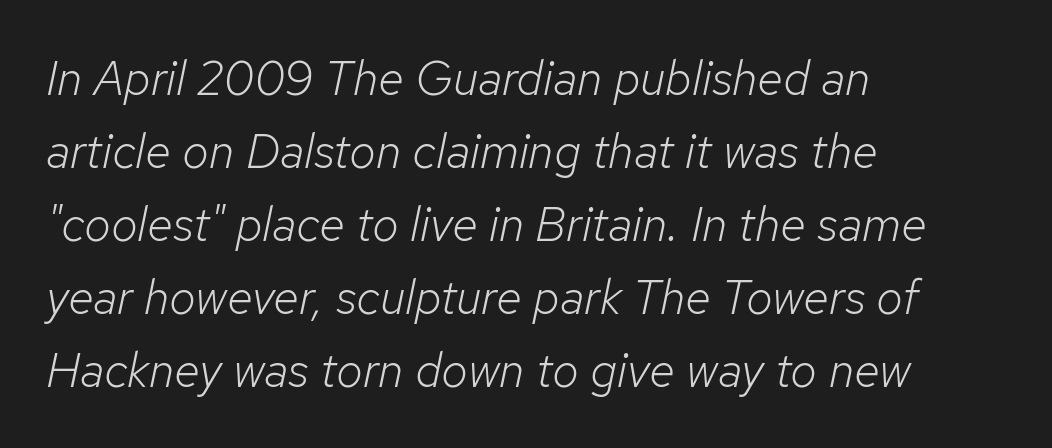
The image shows 48 px light type, italic (leaning right); set left-aligned, normal line spacing (1.52x), normal letter spacing, not underlined; low stroke contrast and a medium x-height.
